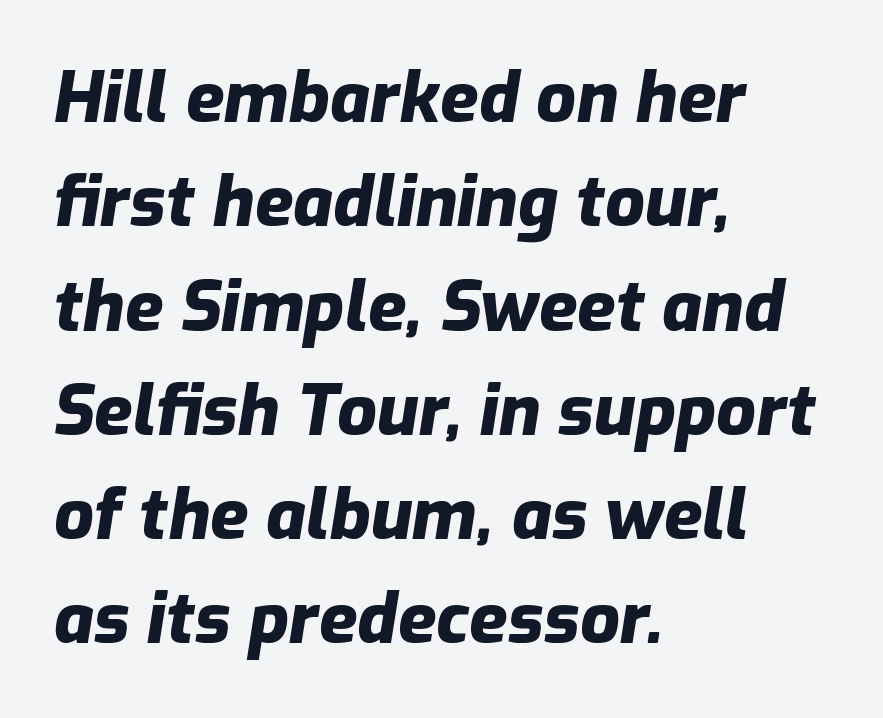
These words are printed bold, with thick strokes throughout. The foot of each line stays bare and open. Compared with a centered layout, this one pins lines to the left instead. Is this a fixed-width face? No — the glyphs have proportional, varying widths. Horizontal bands of white between lines are of average thickness.
